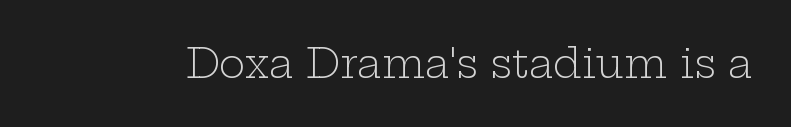
{"serif": "yes", "italic": "no", "bold": "no", "weight": "light", "width": "wide", "stroke_contrast": "low", "x_height": "medium", "monospaced": "no", "underline": "no", "letter_spacing": "normal", "letter_spacing_em": 0.0, "glyph_px": 40}
